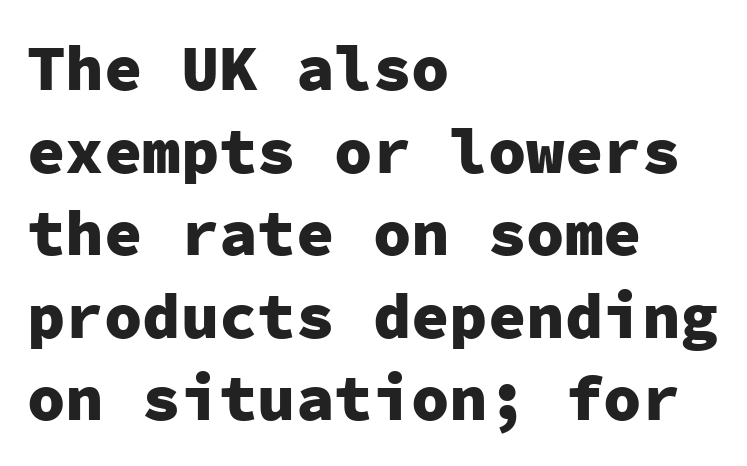
Q: Is the text bold? A: Yes.
Q: Is the text italic (slanted)? A: No, it is upright.
Q: Is the typeface a serif or a sans-serif typeface? A: Sans-serif.
Q: Is the text underlined? A: No.
Q: How is the paragraph aligned? A: Left-aligned.
Q: Is the spacing between letters normal or unusually wide? A: Normal.
Q: Is the spacing between lines tight, normal or loose? A: Normal.
Q: Width (condensed, normal, or wide)? A: Normal.
Q: Stroke contrast? A: Low.
Q: x-height? A: Medium.
Q: Monospaced? A: Yes.
